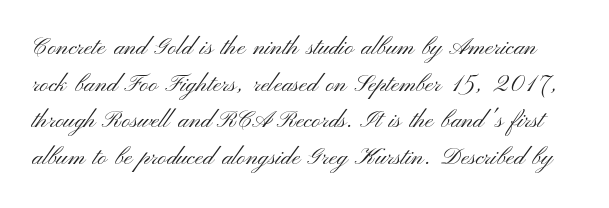
{"bold": "no", "underline": "no", "line_spacing": "normal", "line_spacing_ratio": 1.53, "letter_spacing": "normal", "letter_spacing_em": 0.0, "glyph_px": 24}
